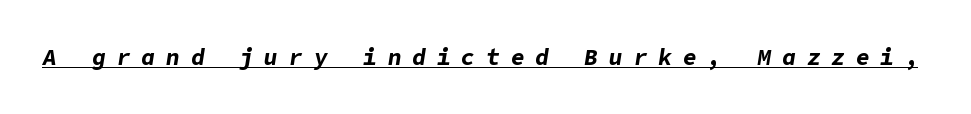
The image shows 23 px bold type, italic (leaning right); set unusually wide letter spacing (+0.47 em), underlined.
